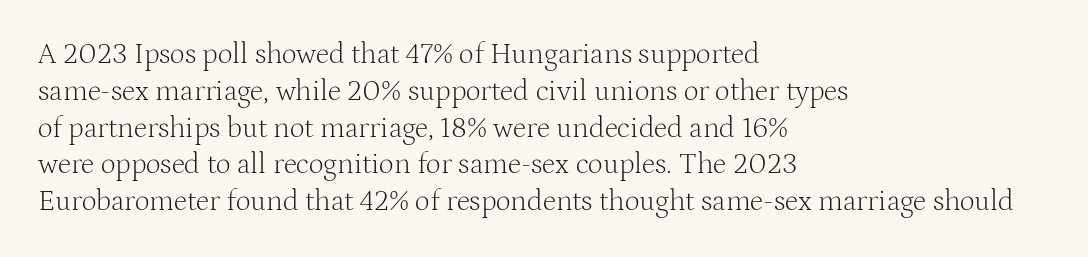
Q: Is the text bold? A: No.
Q: Is the text italic (slanted)? A: No, it is upright.
Q: Is the typeface a serif or a sans-serif typeface? A: Serif.
Q: Is the text underlined? A: No.
Q: How is the paragraph aligned? A: Left-aligned.
Q: Is the spacing between letters normal or unusually wide? A: Normal.
Q: Is the spacing between lines tight, normal or loose? A: Normal.
Q: Width (condensed, normal, or wide)? A: Normal.
Q: Stroke contrast? A: Medium.
Q: x-height? A: Medium.
Q: Monospaced? A: No.
